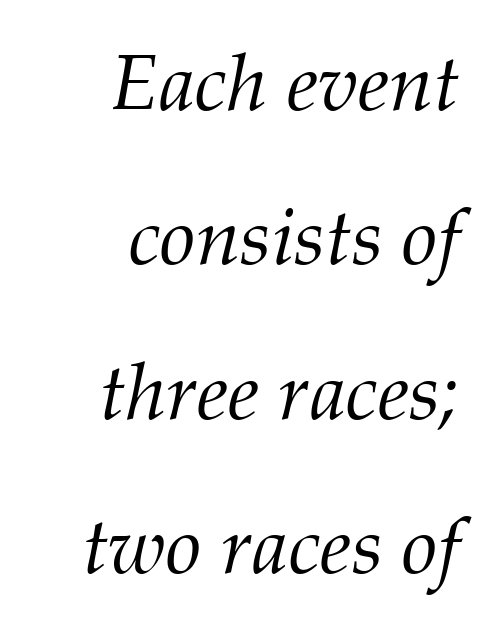
Here the designer chose a conventional face with non-uniform glyph widths. Caption: standard tracking, unaltered. The text block is weighted toward the right margin, trailing off unevenly leftward. The typesetting does not lean heavy: it is not bold.
